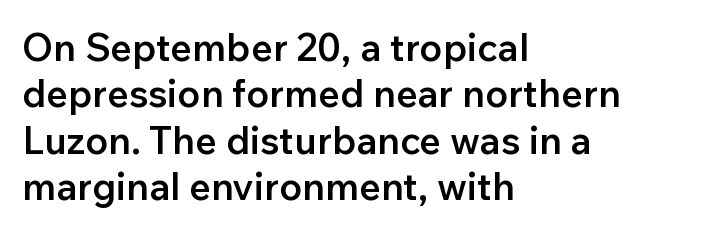
{"serif": "no", "italic": "no", "bold": "semi", "weight": "semibold", "width": "normal", "stroke_contrast": "low", "x_height": "medium", "monospaced": "no", "underline": "no", "align": "left", "line_spacing_ratio": 1.22, "letter_spacing": "normal", "letter_spacing_em": 0.0, "glyph_px": 38}
